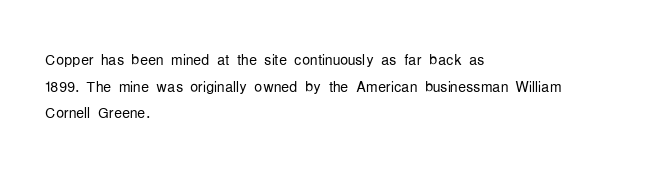
Does the copy run flush right? No — it runs flush left. The block of text has a typical density, with ordinary space between rows. This sample uses plain, unmodified letter spacing. The zone under the glyphs is completely vacant. A roman cut, with each character standing at attention. Stem width sits at or under what a default text font uses.
